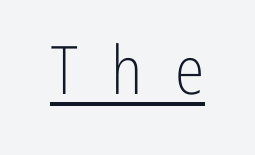
Q: Is the text bold? A: No.
Q: Is the text italic (slanted)? A: No, it is upright.
Q: Is the typeface a serif or a sans-serif typeface? A: Sans-serif.
Q: Is the text underlined? A: Yes.
Q: Is the spacing between letters normal or unusually wide? A: Unusually wide.
Q: Width (condensed, normal, or wide)? A: Condensed.
Q: Stroke contrast? A: Low.
Q: x-height? A: Medium.
Q: Monospaced? A: No.
